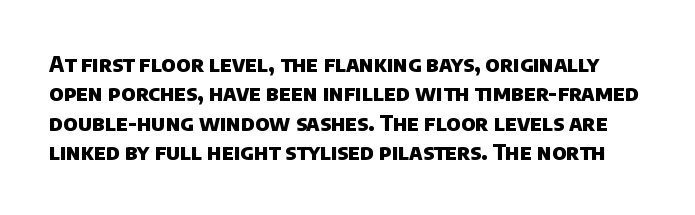
{"bold": "yes", "underline": "no", "line_spacing": "normal", "line_spacing_ratio": 1.34, "letter_spacing": "normal", "letter_spacing_em": 0.0, "glyph_px": 22}
